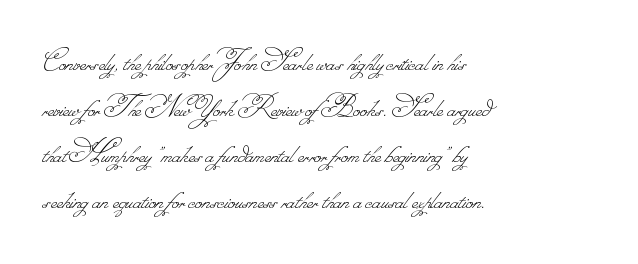
Q: Is the text bold? A: No.
Q: Is the text underlined? A: No.
Q: How is the paragraph aligned? A: Left-aligned.
Q: Is the spacing between letters normal or unusually wide? A: Normal.
Q: Is the spacing between lines tight, normal or loose? A: Normal.
Q: Width (condensed, normal, or wide)? A: Normal.
Q: Stroke contrast? A: Low.
Q: Monospaced? A: No.
